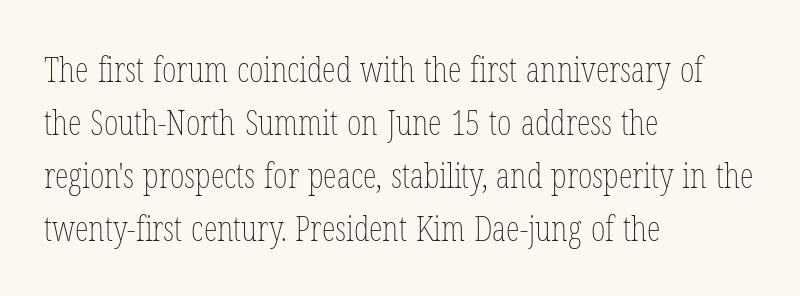
You could not count columns in this text — the font is proportionally spaced. Is the block centered? No — it sits flush against the left margin. Bold? No — there's no thickening of the strokes. The glyphs are unaccompanied by any horizontal stroke below them. Summary of vertical rhythm: regular, with standard interline spacing. The letters stand upright; this is a roman face.
